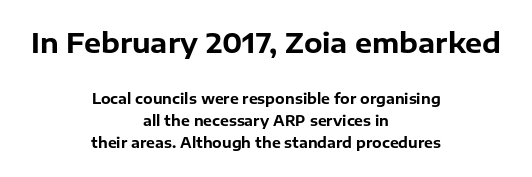
The image shows 27 px bold type, upright; set centered, normal line spacing (1.57x), normal letter spacing, not underlined; the first (top) block is 1.93x larger.
